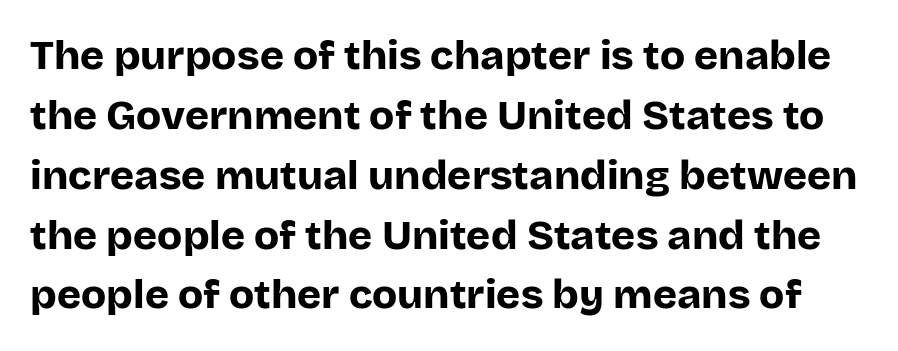
The space between consecutive lines is moderate. Grotesque or geometric, the face here clearly has no serifs. Descenders are the only things crossing below the line. Do the characters align in a grid? No, the font is proportional. Rendered with straight, roman letterforms. Each word holds together tightly as a unit, with standard inter-letter gaps.
